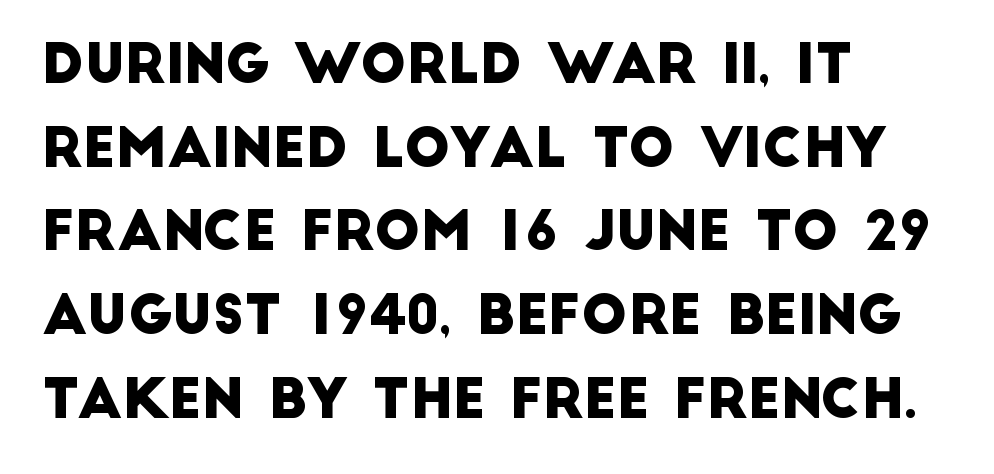
Q: Is the typeface a serif or a sans-serif typeface? A: Sans-serif.
Q: Is the text underlined? A: No.
Q: How is the paragraph aligned? A: Left-aligned.
Q: Is the spacing between letters normal or unusually wide? A: Normal.
Q: Is the spacing between lines tight, normal or loose? A: Normal.
Q: Width (condensed, normal, or wide)? A: Normal.
Q: Stroke contrast? A: Low.
Q: x-height? A: Large.
Q: Monospaced? A: No.
